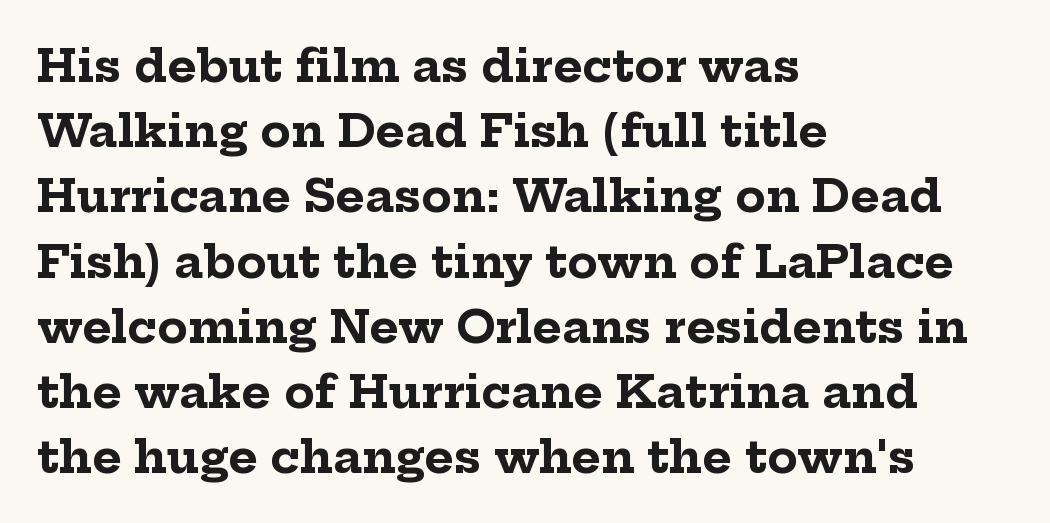
{"serif": "yes", "italic": "no", "bold": "yes", "weight": "bold", "width": "normal", "stroke_contrast": "low", "x_height": "medium", "monospaced": "no", "underline": "no", "align": "left", "line_spacing": "normal", "line_spacing_ratio": 1.45, "letter_spacing": "normal", "letter_spacing_em": 0.0, "glyph_px": 45}
